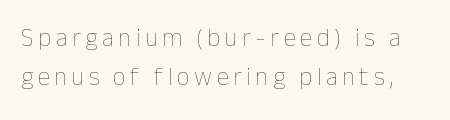
{"italic": "no", "bold": "no", "underline": "no", "line_spacing": "normal", "line_spacing_ratio": 1.56, "glyph_px": 25}
